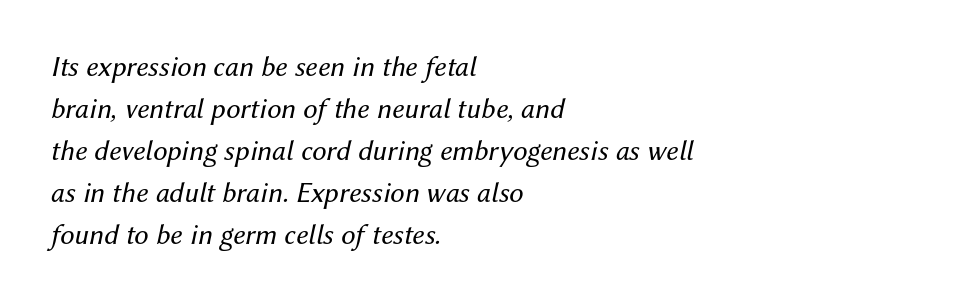
{"italic": "yes", "lean": "right", "slant_degrees": 12, "bold": "no", "weight": "regular", "width": "normal", "stroke_contrast": "medium", "x_height": "medium", "monospaced": "no", "underline": "no", "align": "left", "line_spacing": "normal", "line_spacing_ratio": 1.45, "letter_spacing": "normal", "letter_spacing_em": 0.0, "glyph_px": 29}
